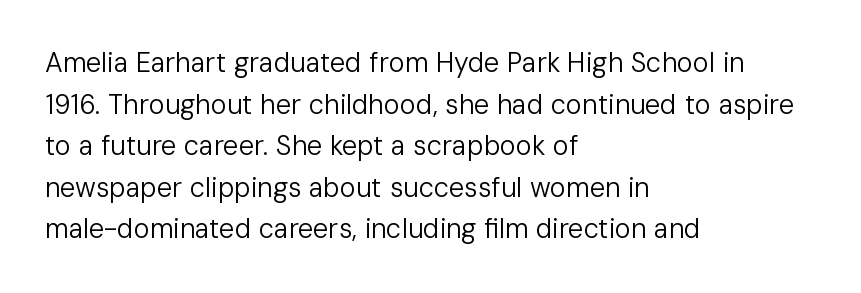
The image shows 27 px text type, upright; set left-aligned, normal line spacing (1.54x), normal letter spacing, not underlined.
